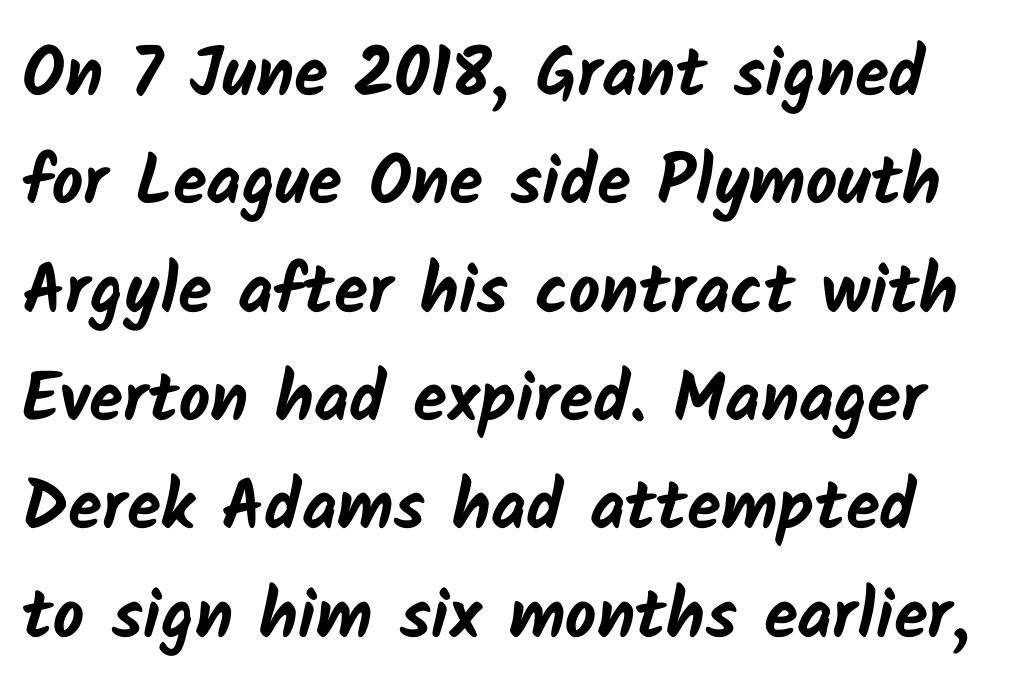
The image shows 69 px bold sans-serif type; set normal line spacing (1.57x), normal letter spacing, not underlined; low stroke contrast and a medium x-height.
